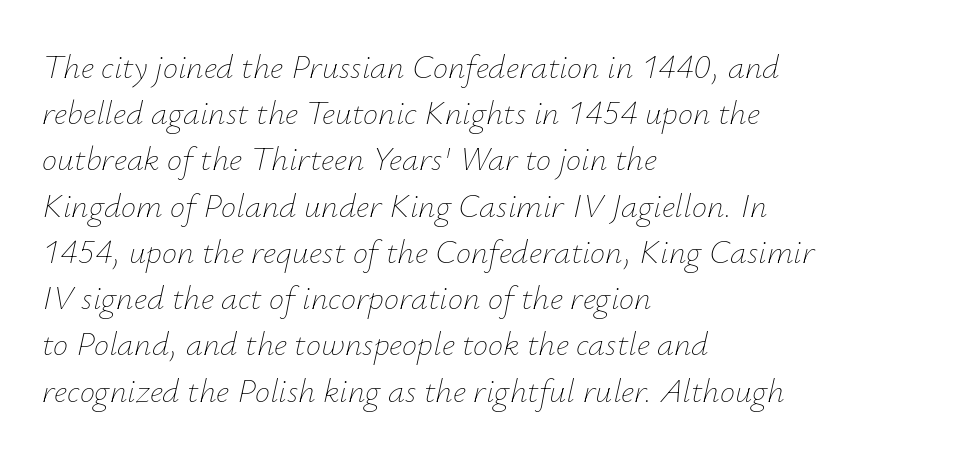
Teacher's note: observe the even left margin — that is flush-left alignment. What stands out about the letter spacing? Nothing — it is the standard amount. Bare-footed words on every line. Does the leading feel generous? No, just average.
